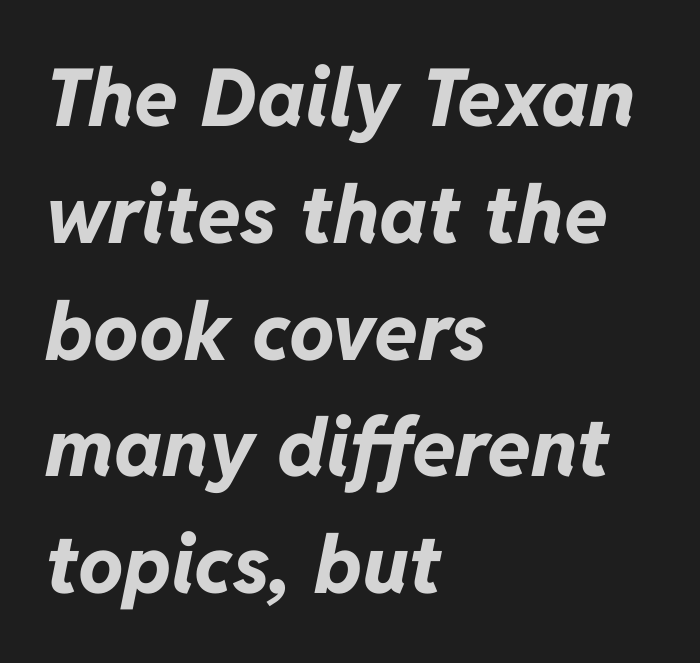
{"italic": "yes", "lean": "right", "slant_degrees": 11, "bold": "yes", "weight": "bold", "width": "normal", "stroke_contrast": "low", "x_height": "medium", "monospaced": "no", "underline": "no", "align": "left", "line_spacing": "normal", "line_spacing_ratio": 1.46, "letter_spacing": "normal", "letter_spacing_em": 0.0, "glyph_px": 80}
